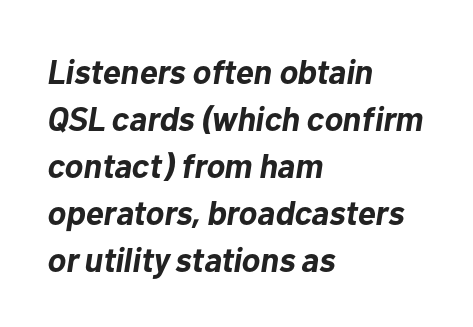
Students, note that the glyphs here touch the page at normal intervals. A classic flush-left, rag-right setting is used for this passage. Observe the lean: these are italic letterforms. A bare baseline throughout the passage. The characters look thick and weighty, a clear bold. Do the characters align in a grid? No, the font is proportional.
